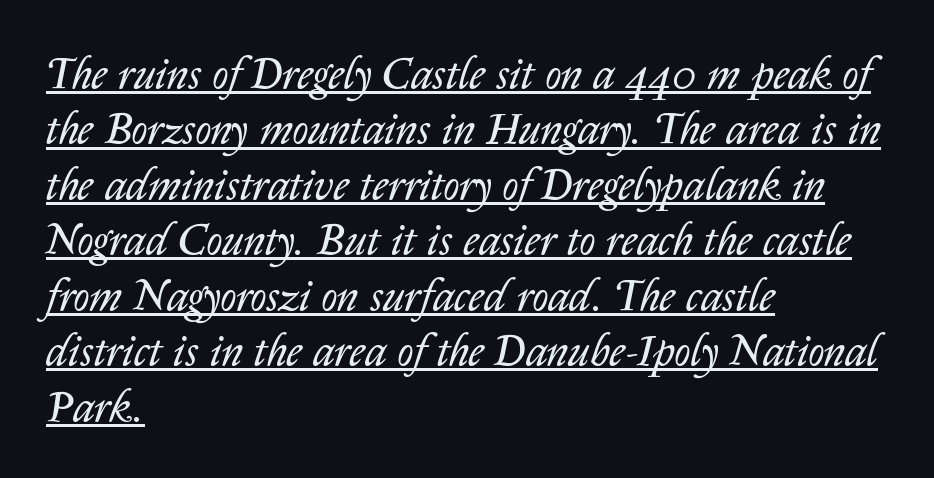
Rows of type keep a routine distance in the vertical direction. Tracking value appears to be zero — textbook default spacing. A classic flush-left, rag-right setting is used for this passage. Glance below the letters and you will spot a drawn line. A quiet, ordinary-to-light weight characterises the typeface. A typesetter would call this proportional, since set widths differ per character.
